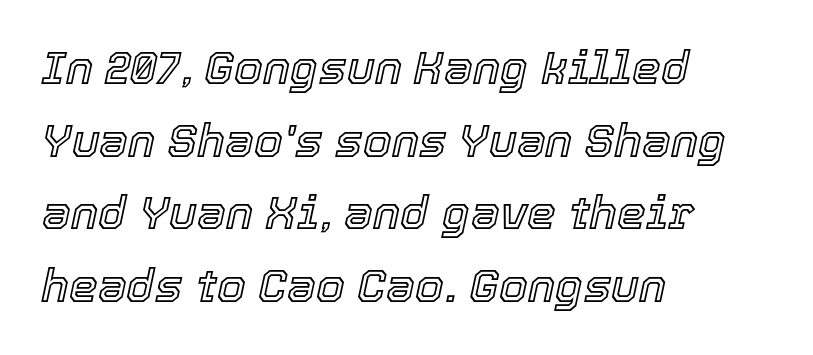
{"italic": "yes", "lean": "right", "slant_degrees": 12, "width": "normal", "x_height": "medium", "monospaced": "no", "underline": "no", "align": "left", "line_spacing": "normal", "line_spacing_ratio": 1.58, "letter_spacing": "normal", "letter_spacing_em": 0.0, "glyph_px": 46}
